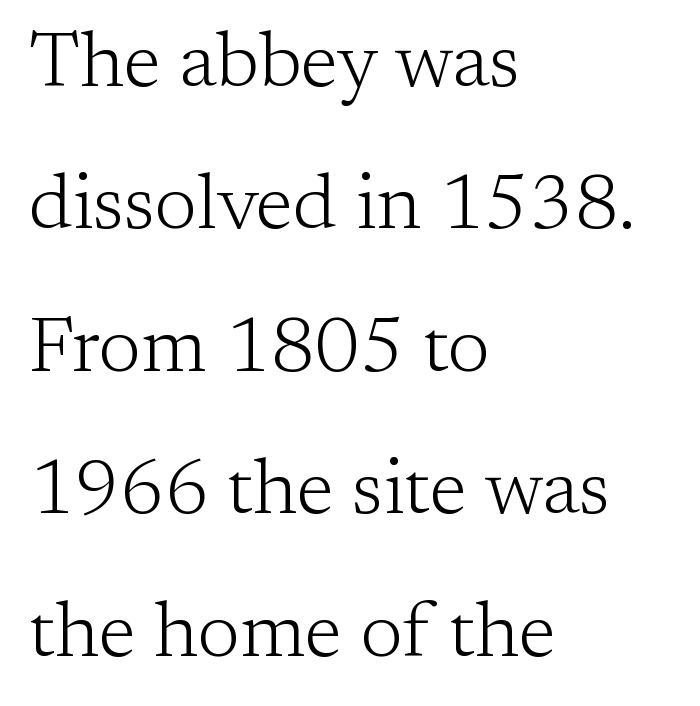
{"serif": "yes", "italic": "no", "bold": "no", "weight": "light", "width": "normal", "stroke_contrast": "low", "x_height": "medium", "monospaced": "no", "underline": "no", "align": "left", "line_spacing_ratio": 1.85, "letter_spacing": "normal", "letter_spacing_em": 0.0, "glyph_px": 77}
